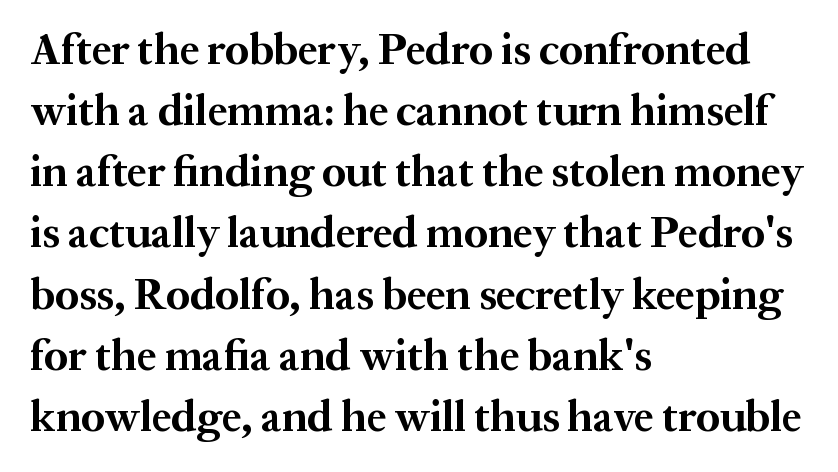
Q: Is the text bold? A: Yes.
Q: Is the text italic (slanted)? A: No, it is upright.
Q: Is the typeface a serif or a sans-serif typeface? A: Serif.
Q: Is the text underlined? A: No.
Q: How is the paragraph aligned? A: Left-aligned.
Q: Is the spacing between letters normal or unusually wide? A: Normal.
Q: Is the spacing between lines tight, normal or loose? A: Normal.
Q: Width (condensed, normal, or wide)? A: Normal.
Q: Stroke contrast? A: Medium.
Q: x-height? A: Medium.
Q: Monospaced? A: No.
